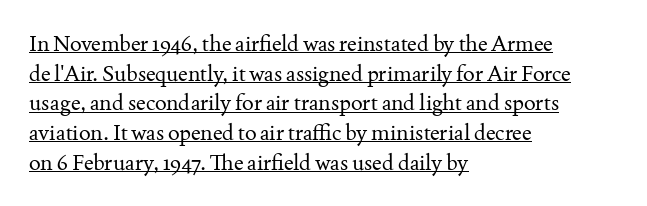
{"italic": "no", "bold": "no", "underline": "yes", "align": "left", "line_spacing": "normal", "line_spacing_ratio": 1.35, "letter_spacing": "normal", "letter_spacing_em": 0.0, "glyph_px": 22}
